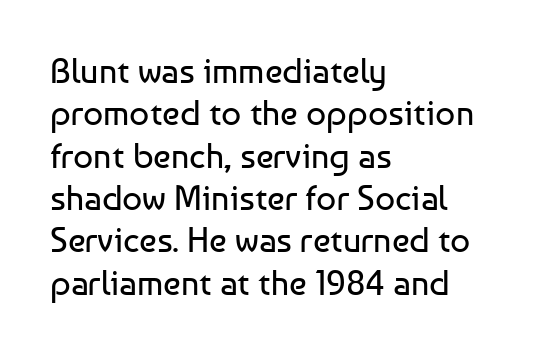
This sample uses plain, unmodified letter spacing. The passage is arranged the way most books set body copy — flush left. Weight: in the light-to-regular range. A typesetter would call this proportional, since set widths differ per character. Vertical strokes here are truly vertical. Nothing sits at the stroke ends, so this counts as sans-serif.
